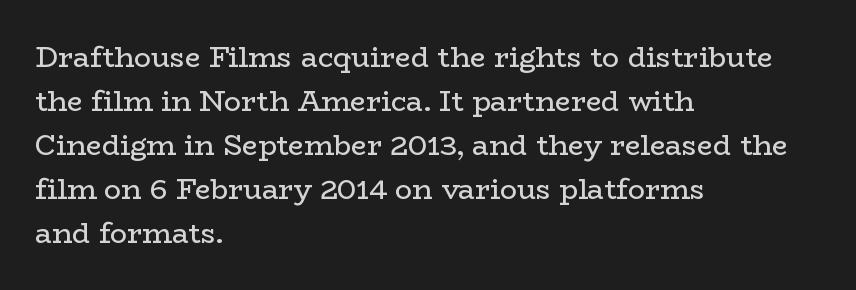
Tracking value appears to be zero — textbook default spacing. Think of a printed novel: that variable character pitch is what you see here. If you drew a ruler down the left edge, every line would touch it. Serifs: yes, visible at the terminals of the letterforms. Counters stay open thanks to moderate or lighter strokes. Unlike italic type, these characters show no tilt at all.
